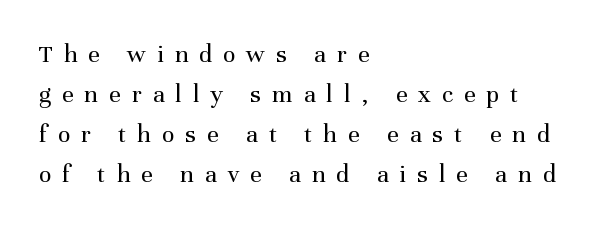
The image shows 26 px text type, upright; set left-aligned, normal line spacing (1.54x), unusually wide letter spacing (+0.42 em), not underlined.
